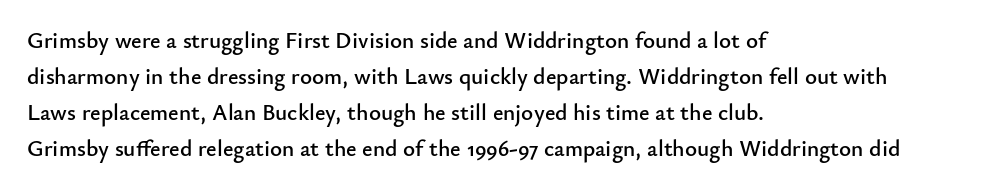
The image shows 23 px text type, upright; set left-aligned, normal line spacing (1.56x), normal letter spacing, not underlined.
